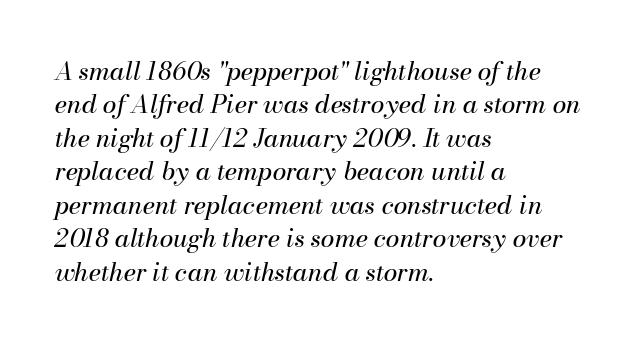
Q: Is the text bold? A: No.
Q: Is the text italic (slanted)? A: Yes, it leans right by about 13 degrees.
Q: Is the text underlined? A: No.
Q: How is the paragraph aligned? A: Left-aligned.
Q: Is the spacing between letters normal or unusually wide? A: Normal.
Q: Is the spacing between lines tight, normal or loose? A: Normal.
